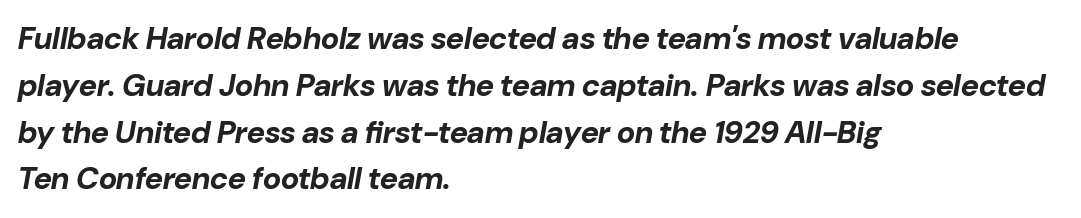
Q: Is the text bold? A: Yes.
Q: Is the text italic (slanted)? A: Yes, it leans right by about 10 degrees.
Q: Is the text underlined? A: No.
Q: How is the paragraph aligned? A: Left-aligned.
Q: Is the spacing between letters normal or unusually wide? A: Normal.
Q: Is the spacing between lines tight, normal or loose? A: Normal.
Q: Width (condensed, normal, or wide)? A: Normal.
Q: Stroke contrast? A: Low.
Q: x-height? A: Medium.
Q: Monospaced? A: No.
